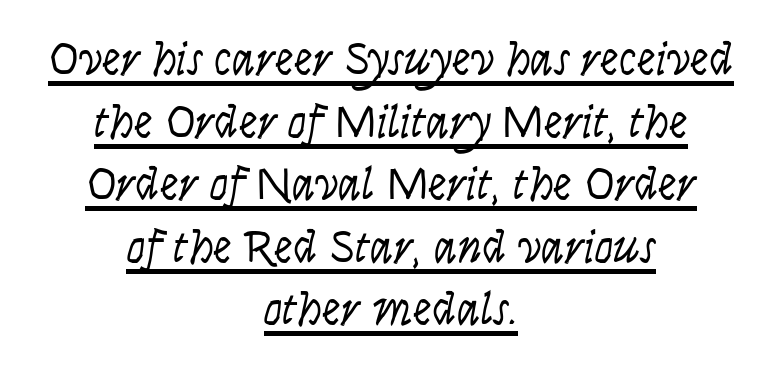
{"italic": "yes", "lean": "right", "slant_degrees": 9, "bold": "no", "weight": "light", "width": "condensed", "stroke_contrast": "low", "x_height": "large", "monospaced": "no", "underline": "yes", "align": "center", "line_spacing": "normal", "line_spacing_ratio": 1.33, "letter_spacing": "normal", "letter_spacing_em": 0.0, "glyph_px": 47}
